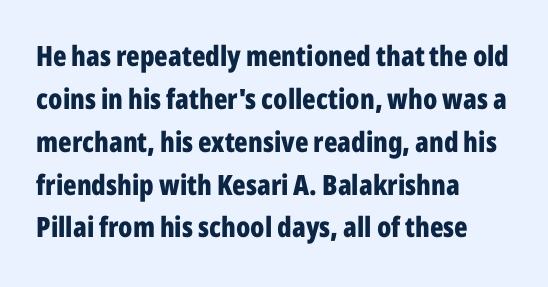
The lines are quadded left. Here the designer chose a conventional face with non-uniform glyph widths. The string is rendered with underlining switched off. The letters stand upright; this is a roman face. Observe the absence of serifs on each vertical stroke in this sample. The gaps between neighbouring characters are ordinary and unremarkable.
